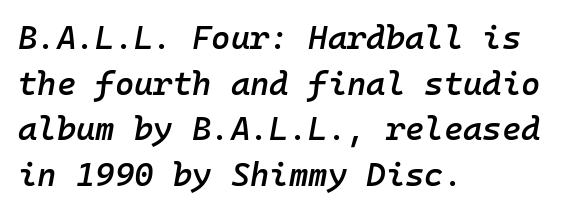
Q: Is the text bold? A: Semi-bold.
Q: Is the text italic (slanted)? A: Yes, it leans right by about 10 degrees.
Q: Is the text underlined? A: No.
Q: How is the paragraph aligned? A: Left-aligned.
Q: Is the spacing between letters normal or unusually wide? A: Normal.
Q: Is the spacing between lines tight, normal or loose? A: Normal.
Q: Width (condensed, normal, or wide)? A: Normal.
Q: Stroke contrast? A: Low.
Q: x-height? A: Medium.
Q: Monospaced? A: Yes.
